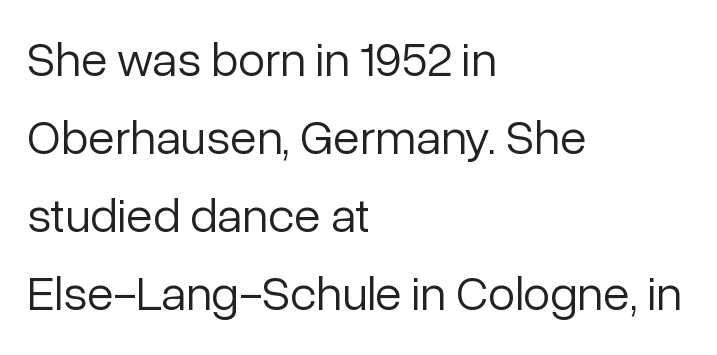
Q: Is the text bold? A: No.
Q: Is the text italic (slanted)? A: No, it is upright.
Q: Is the typeface a serif or a sans-serif typeface? A: Sans-serif.
Q: Is the text underlined? A: No.
Q: How is the paragraph aligned? A: Left-aligned.
Q: Is the spacing between letters normal or unusually wide? A: Normal.
Q: Is the spacing between lines tight, normal or loose? A: Normal.
Q: Width (condensed, normal, or wide)? A: Normal.
Q: Stroke contrast? A: Low.
Q: x-height? A: Medium.
Q: Monospaced? A: No.
